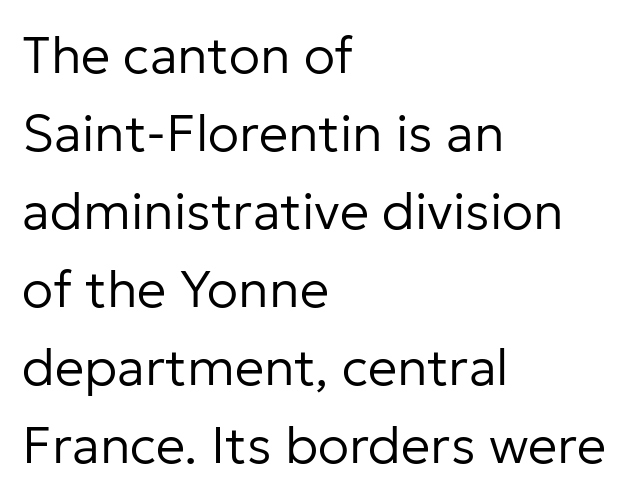
All the whitespace from short lines collects on the right. The lettering holds an erect, upright posture throughout. Stems and bowls with no extra thickness — not bold. Compared with typical paragraphs, the rows here are spaced about the same. Inter-character spacing is left at the font's built-in metrics. A typesetter would call this proportional, since set widths differ per character.
